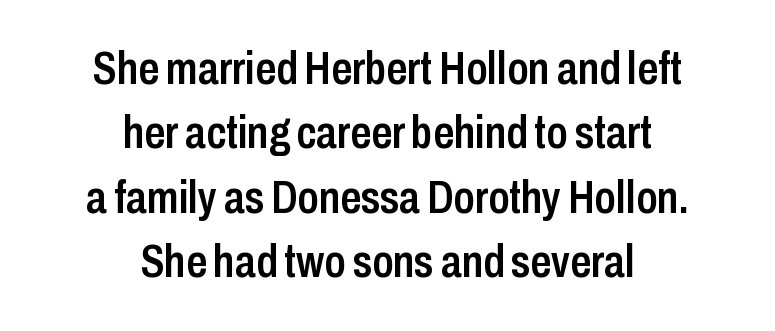
Does the copy run flush right? No — it is centered line by line. What weight is shown? A semibold, between regular and bold. The typeface chosen for these lines omits serifs. Words appear dense and cohesive because spacing is normal.
